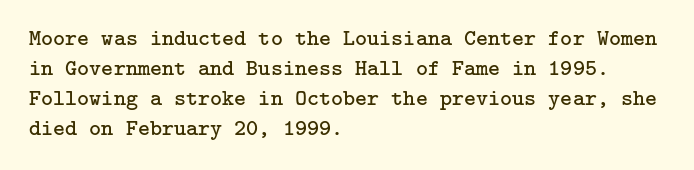
The image shows 23 px text type, upright; set left-aligned, normal line spacing (1.3x), normal letter spacing, not underlined.
